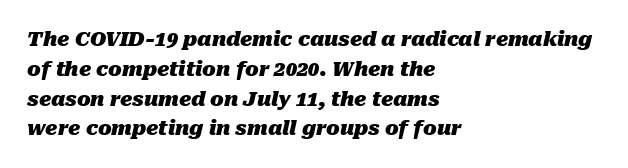
The image shows 20 px bold type, italic (leaning right); set left-aligned, normal line spacing (1.49x), normal letter spacing, not underlined.
